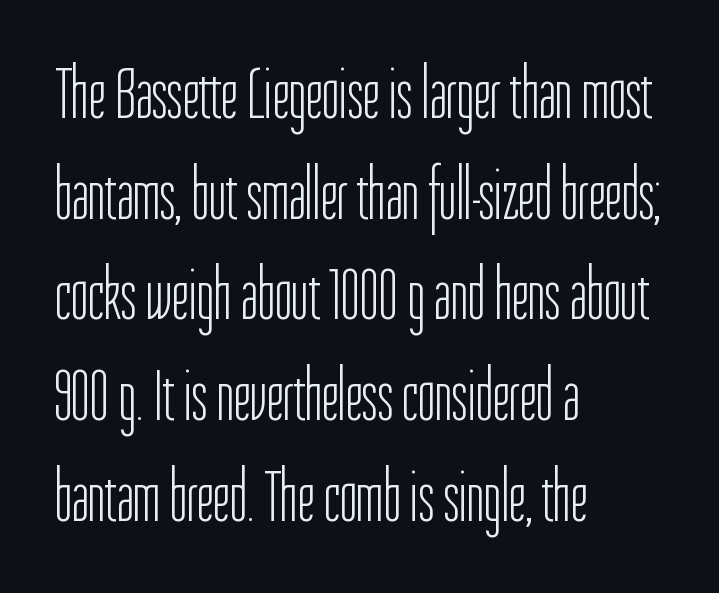
{"serif": "no", "italic": "no", "bold": "no", "weight": "light", "width": "condensed", "stroke_contrast": "low", "x_height": "medium", "monospaced": "no", "underline": "no", "align": "left", "line_spacing": "normal", "line_spacing_ratio": 1.38, "letter_spacing": "normal", "letter_spacing_em": 0.0, "glyph_px": 73}
